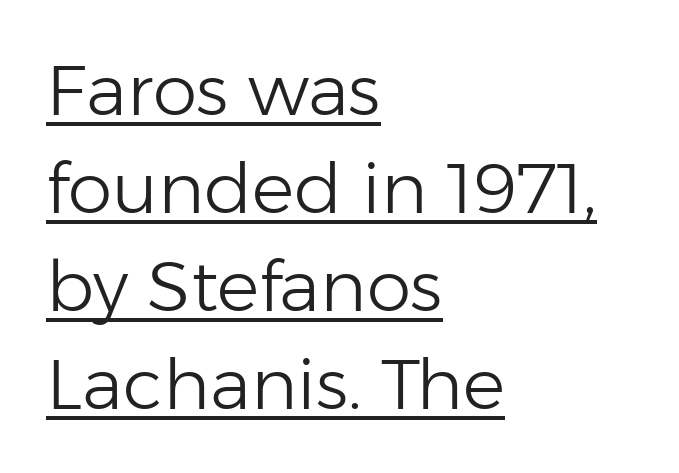
{"serif": "no", "italic": "no", "bold": "no", "weight": "light", "width": "normal", "stroke_contrast": "low", "x_height": "medium", "monospaced": "no", "underline": "yes", "align": "left", "line_spacing": "normal", "line_spacing_ratio": 1.38, "letter_spacing": "normal", "letter_spacing_em": 0.0, "glyph_px": 71}
